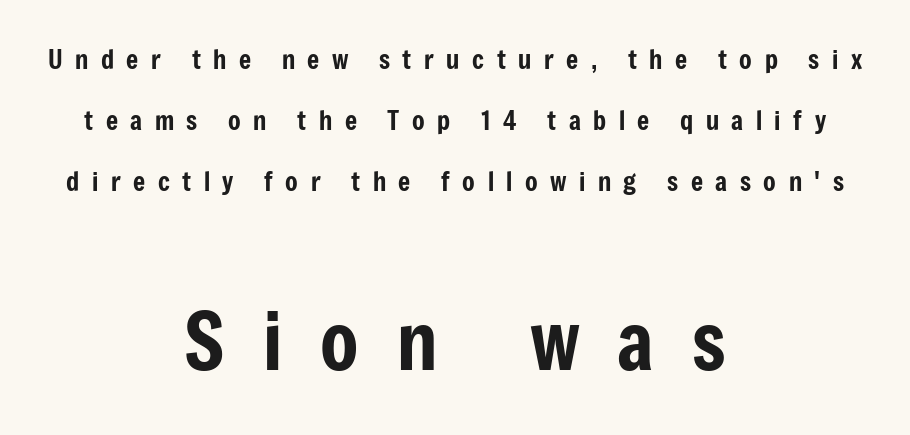
The image shows 79 px condensed sans-serif type, upright; set centered, loose line spacing (2.35x), unusually wide letter spacing (+0.48 em), not underlined; the second (bottom) block is 3.04x larger; low stroke contrast and a medium x-height.
